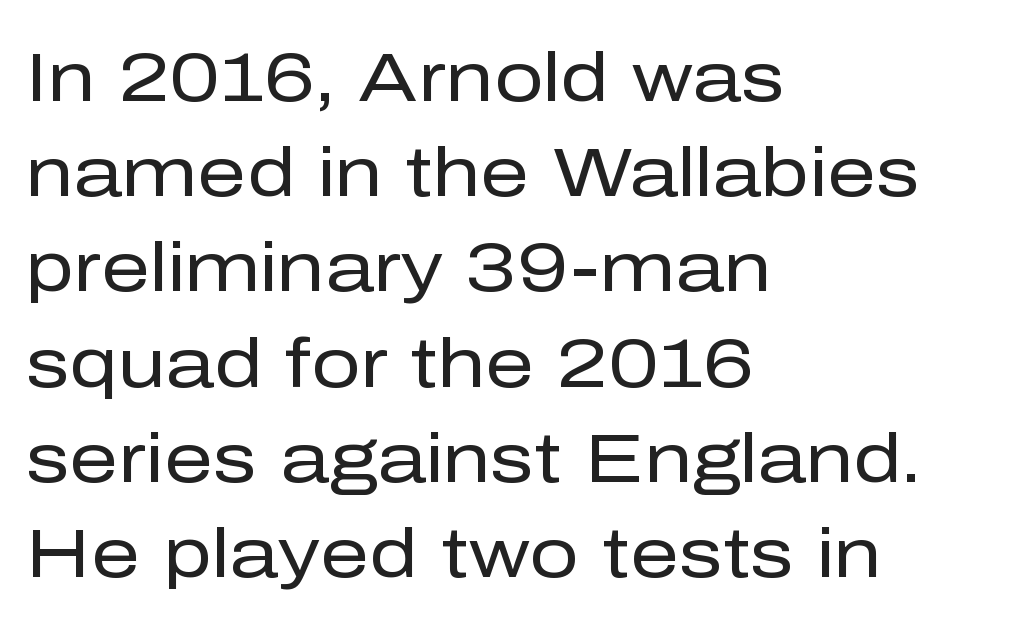
Q: Is the text bold? A: No.
Q: Is the text italic (slanted)? A: No, it is upright.
Q: Is the typeface a serif or a sans-serif typeface? A: Sans-serif.
Q: Is the text underlined? A: No.
Q: How is the paragraph aligned? A: Left-aligned.
Q: Is the spacing between letters normal or unusually wide? A: Normal.
Q: Is the spacing between lines tight, normal or loose? A: Normal.
Q: Width (condensed, normal, or wide)? A: Normal.
Q: Stroke contrast? A: Low.
Q: x-height? A: Medium.
Q: Monospaced? A: No.
